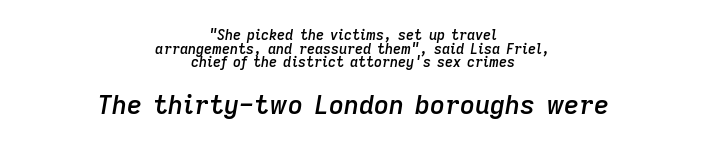
Q: Is the text bold? A: Semi-bold.
Q: Is the text italic (slanted)? A: Yes, it leans right by about 9 degrees.
Q: Is the text underlined? A: No.
Q: How is the paragraph aligned? A: Centered.
Q: Is the spacing between letters normal or unusually wide? A: Normal.
Q: Is the spacing between lines tight, normal or loose? A: Tight.
Q: Which block of text is set in a larger size, the first (top) or the second (bottom)? A: The second (bottom) one.
